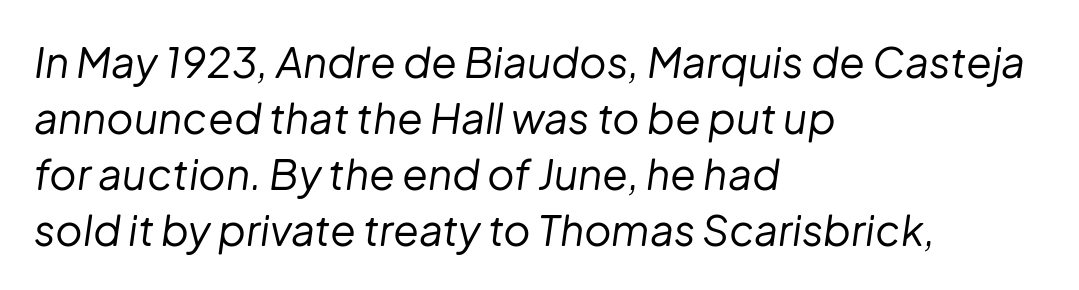
{"italic": "yes", "lean": "right", "slant_degrees": 8, "bold": "no", "weight": "regular", "width": "normal", "stroke_contrast": "low", "x_height": "medium", "monospaced": "no", "underline": "no", "align": "left", "line_spacing": "normal", "line_spacing_ratio": 1.33, "letter_spacing": "normal", "letter_spacing_em": 0.0, "glyph_px": 42}
